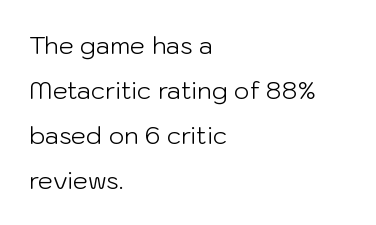
{"italic": "no", "bold": "no", "underline": "no", "align": "left", "line_spacing_ratio": 1.87, "letter_spacing": "normal", "letter_spacing_em": 0.0, "glyph_px": 24}
